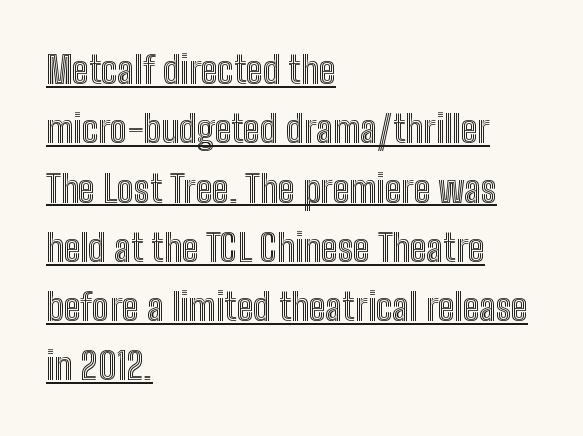
Upright lettering throughout. A rule runs beneath these lines of type. In terms of leading, this rendering sits right in the middle. Line beginnings align vertically; line endings do not.
